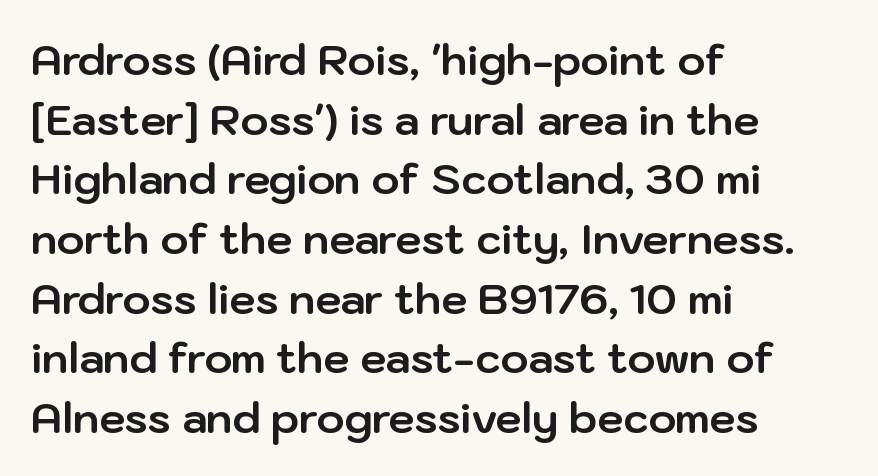
Q: Is the text bold? A: Yes.
Q: Is the text italic (slanted)? A: No, it is upright.
Q: Is the typeface a serif or a sans-serif typeface? A: Sans-serif.
Q: Is the text underlined? A: No.
Q: How is the paragraph aligned? A: Left-aligned.
Q: Is the spacing between letters normal or unusually wide? A: Normal.
Q: Is the spacing between lines tight, normal or loose? A: Normal.
Q: Width (condensed, normal, or wide)? A: Normal.
Q: Stroke contrast? A: Low.
Q: x-height? A: Medium.
Q: Monospaced? A: No.
